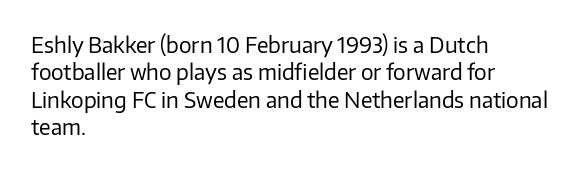
Q: Is the text bold? A: No.
Q: Is the text italic (slanted)? A: No, it is upright.
Q: Is the text underlined? A: No.
Q: How is the paragraph aligned? A: Left-aligned.
Q: Is the spacing between letters normal or unusually wide? A: Normal.
Q: Is the spacing between lines tight, normal or loose? A: Normal.
